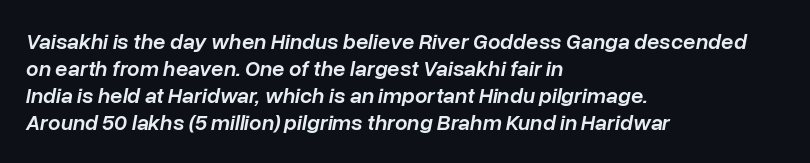
{"italic": "yes", "lean": "right", "slant_degrees": 10, "bold": "semi", "underline": "no", "align": "left", "line_spacing_ratio": 1.23, "letter_spacing": "normal", "letter_spacing_em": 0.0, "glyph_px": 22}
